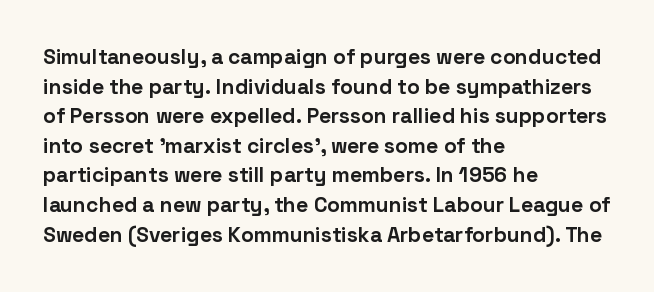
Q: Is the text bold? A: Yes.
Q: Is the text italic (slanted)? A: No, it is upright.
Q: Is the text underlined? A: No.
Q: How is the paragraph aligned? A: Left-aligned.
Q: Is the spacing between letters normal or unusually wide? A: Normal.
Q: Is the spacing between lines tight, normal or loose? A: Normal.
